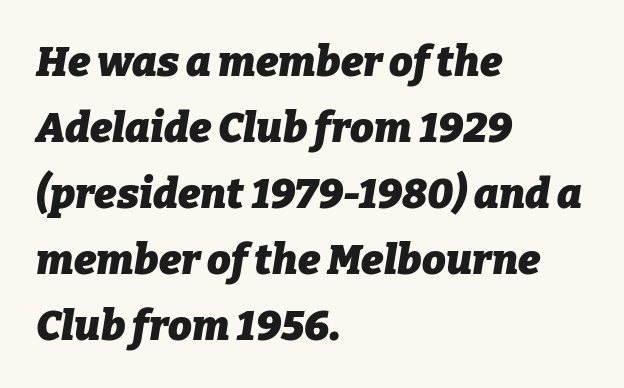
{"italic": "yes", "lean": "right", "slant_degrees": 9, "bold": "yes", "weight": "heavy", "width": "normal", "stroke_contrast": "low", "x_height": "medium", "monospaced": "no", "underline": "no", "align": "left", "line_spacing": "normal", "line_spacing_ratio": 1.57, "letter_spacing": "normal", "letter_spacing_em": 0.0, "glyph_px": 42}
